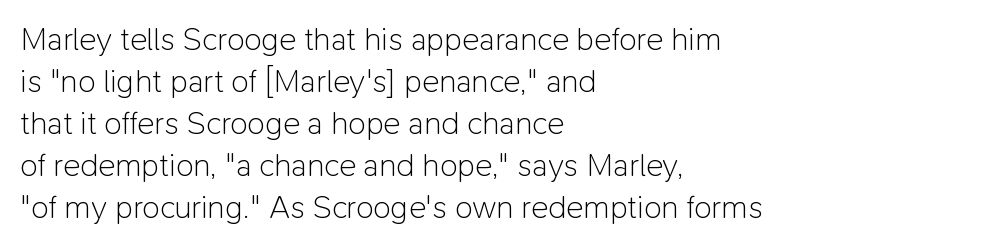
The letters stand straight up with perfectly vertical stems. The typesetter chose a ragged-right arrangement here. Each letter's strokes conclude bluntly, with no projecting serifs. Descenders are the only things crossing below the line.
